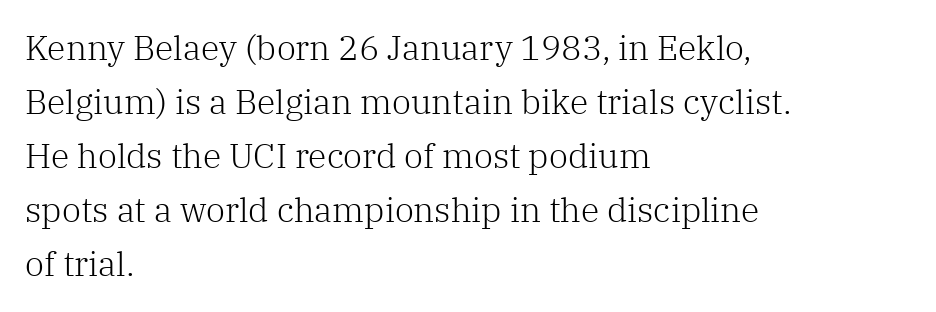
The image shows 34 px light serif type, upright; set left-aligned, normal line spacing (1.59x), normal letter spacing, not underlined; low stroke contrast and a medium x-height.
